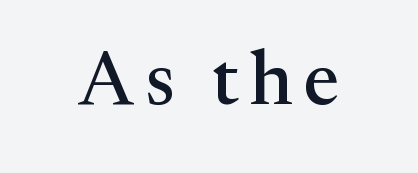
Check where the strokes stop: tiny serifs finish them off. Here the designer chose a conventional face with non-uniform glyph widths. Upright lettering throughout. The space directly below the letters is spotless.
